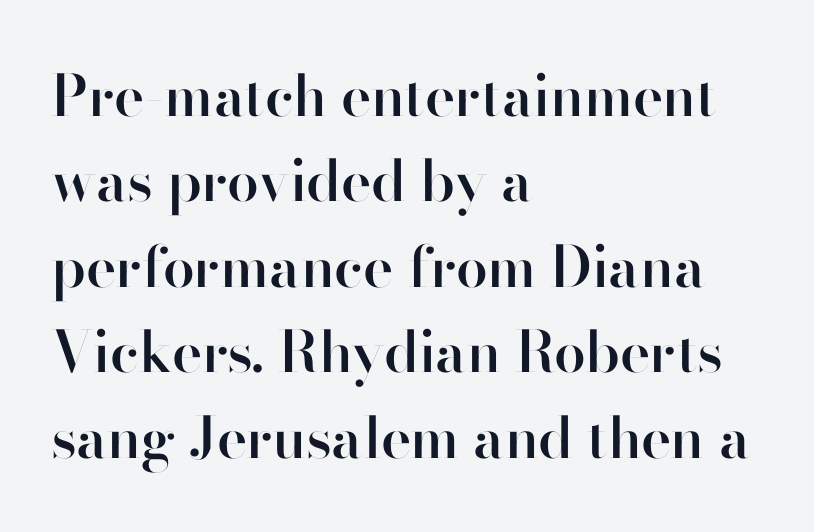
Q: Is the text bold? A: Semi-bold.
Q: Is the text italic (slanted)? A: No, it is upright.
Q: Is the typeface a serif or a sans-serif typeface? A: Sans-serif.
Q: Is the text underlined? A: No.
Q: How is the paragraph aligned? A: Left-aligned.
Q: Is the spacing between letters normal or unusually wide? A: Normal.
Q: Is the spacing between lines tight, normal or loose? A: Normal.
Q: Width (condensed, normal, or wide)? A: Normal.
Q: Stroke contrast? A: High.
Q: x-height? A: Small.
Q: Monospaced? A: No.
